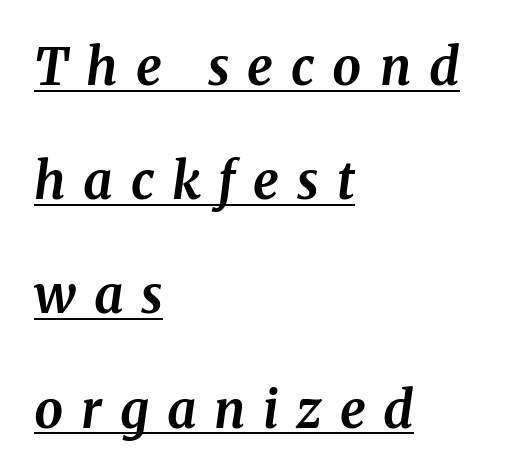
Q: Is the text bold? A: Yes.
Q: Is the text italic (slanted)? A: Yes, it leans right by about 8 degrees.
Q: Is the typeface a serif or a sans-serif typeface? A: Serif.
Q: Is the text underlined? A: Yes.
Q: How is the paragraph aligned? A: Left-aligned.
Q: Is the spacing between letters normal or unusually wide? A: Unusually wide.
Q: Is the spacing between lines tight, normal or loose? A: Loose.
Q: Width (condensed, normal, or wide)? A: Normal.
Q: Stroke contrast? A: Medium.
Q: x-height? A: Medium.
Q: Monospaced? A: No.
